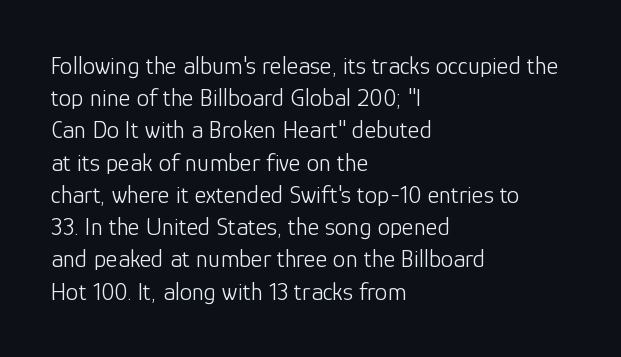
Q: Is the text bold? A: No.
Q: Is the text italic (slanted)? A: No, it is upright.
Q: Is the text underlined? A: No.
Q: How is the paragraph aligned? A: Left-aligned.
Q: Is the spacing between letters normal or unusually wide? A: Normal.
Q: Is the spacing between lines tight, normal or loose? A: Normal.
